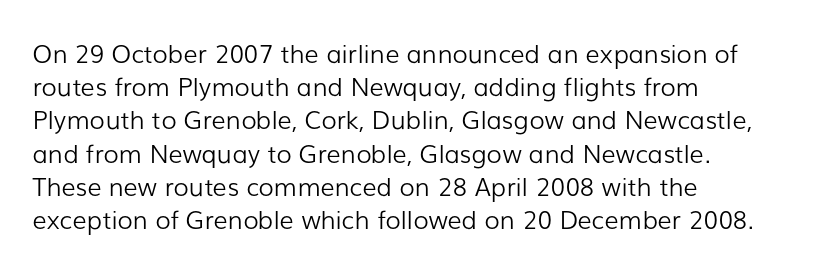
Q: Is the text bold? A: No.
Q: Is the text italic (slanted)? A: No, it is upright.
Q: Is the text underlined? A: No.
Q: How is the paragraph aligned? A: Left-aligned.
Q: Is the spacing between letters normal or unusually wide? A: Normal.
Q: Is the spacing between lines tight, normal or loose? A: Normal.
